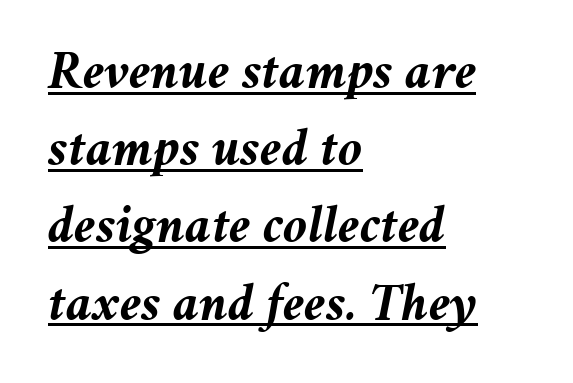
In terms of weight, the rendering is a true, heavy bold. The lines are quadded left. Letter spacing: default. There's an unmistakable incline to the writing here. Looks like regular typesetting: each glyph gets only the width it needs. What decoration does the sample have? An underline.
